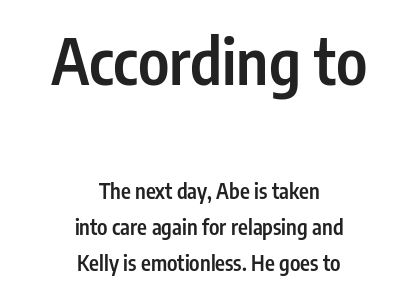
Q: Is the text bold? A: Semi-bold.
Q: Is the text italic (slanted)? A: No, it is upright.
Q: Is the typeface a serif or a sans-serif typeface? A: Sans-serif.
Q: Is the text underlined? A: No.
Q: How is the paragraph aligned? A: Centered.
Q: Is the spacing between letters normal or unusually wide? A: Normal.
Q: Is the spacing between lines tight, normal or loose? A: Normal.
Q: Which block of text is set in a larger size, the first (top) or the second (bottom)? A: The first (top) one.
Q: Width (condensed, normal, or wide)? A: Condensed.
Q: Stroke contrast? A: Low.
Q: x-height? A: Medium.
Q: Monospaced? A: No.
